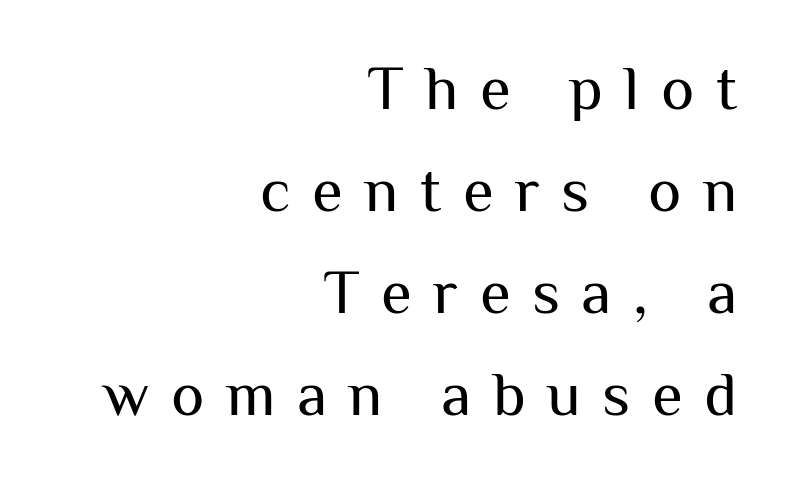
{"serif": "no", "italic": "no", "bold": "no", "weight": "regular", "width": "normal", "stroke_contrast": "medium", "x_height": "medium", "monospaced": "no", "underline": "no", "align": "right", "line_spacing": "normal", "line_spacing_ratio": 1.62, "letter_spacing": "wide", "letter_spacing_em": 0.34, "glyph_px": 63}
